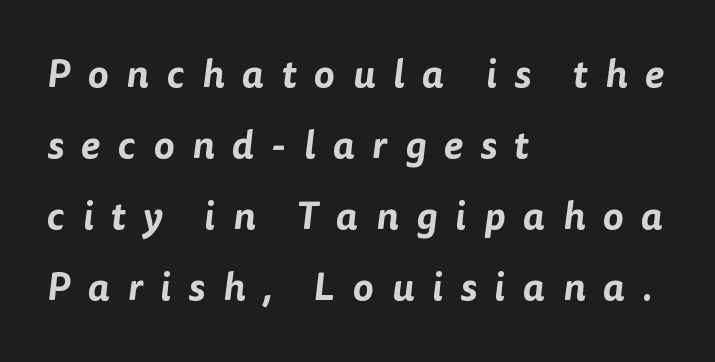
{"serif": "no", "width": "normal", "stroke_contrast": "low", "x_height": "medium", "monospaced": "no", "underline": "no", "align": "left", "line_spacing_ratio": 1.82, "letter_spacing": "wide", "letter_spacing_em": 0.45, "glyph_px": 39}
